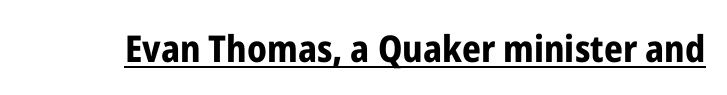
The image shows 37 px bold, condensed sans-serif type, upright; set normal letter spacing, underlined; low stroke contrast and a medium x-height.
